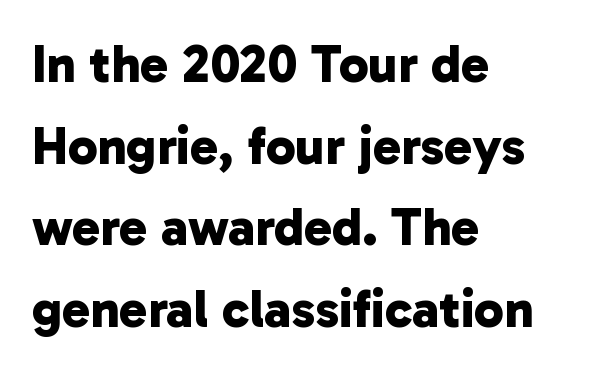
{"serif": "no", "bold": "yes", "weight": "bold", "width": "normal", "stroke_contrast": "low", "x_height": "medium", "monospaced": "no", "underline": "no", "align": "left", "line_spacing": "normal", "line_spacing_ratio": 1.54, "letter_spacing": "normal", "letter_spacing_em": 0.0, "glyph_px": 53}
